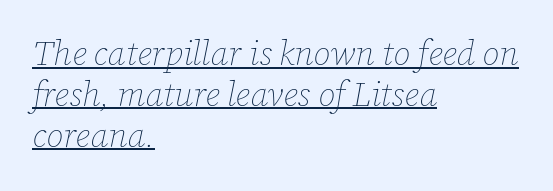
Q: Is the text bold? A: No.
Q: Is the text italic (slanted)? A: Yes, it leans right by about 12 degrees.
Q: Is the text underlined? A: Yes.
Q: How is the paragraph aligned? A: Left-aligned.
Q: Is the spacing between letters normal or unusually wide? A: Normal.
Q: Width (condensed, normal, or wide)? A: Normal.
Q: Stroke contrast? A: Low.
Q: x-height? A: Medium.
Q: Monospaced? A: No.
